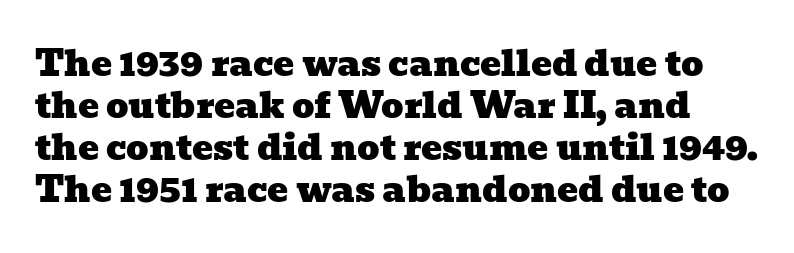
{"serif": "yes", "width": "wide", "stroke_contrast": "low", "x_height": "medium", "monospaced": "no", "underline": "no", "line_spacing_ratio": 1.2, "letter_spacing": "normal", "letter_spacing_em": 0.0, "glyph_px": 35}
